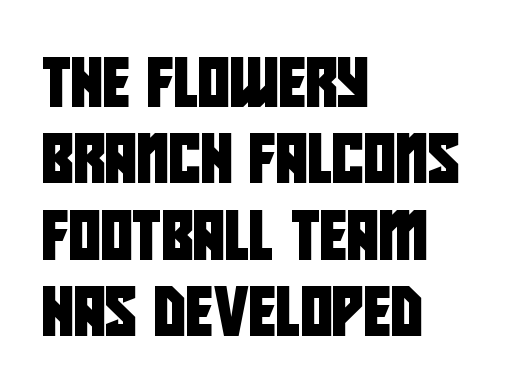
Vertically, the passage feels balanced, rows spaced as you'd expect. Letter spacing: default. These lines are rendered in a variable-pitch font. Plain, unruled lines of type. Is this a sans? Yes — the strokes have no serifs.
